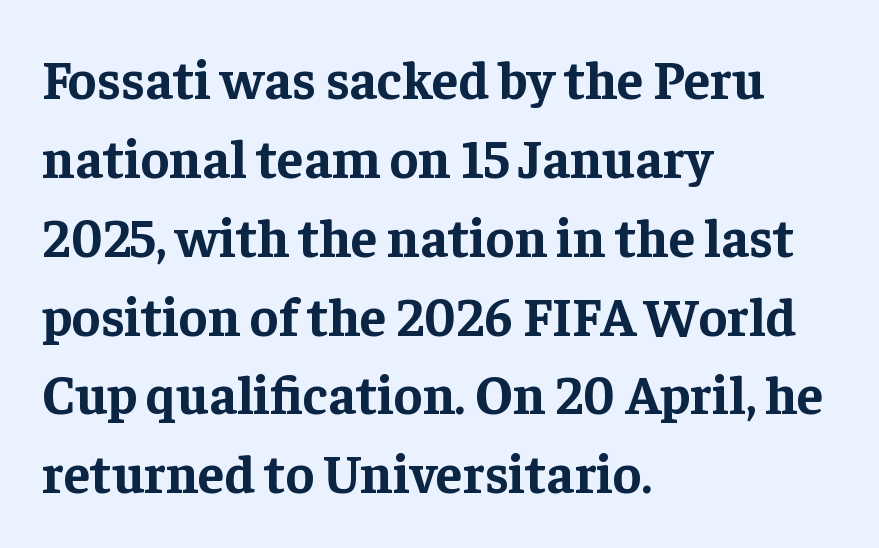
The strip under each line holds only bare page. Which margin do the lines hug? The left one — the right edge is uneven. In terms of weight, the rendering is a true, heavy bold. A typesetter would call this leading conventional body-copy spacing. Quick note: not italic, upright.
